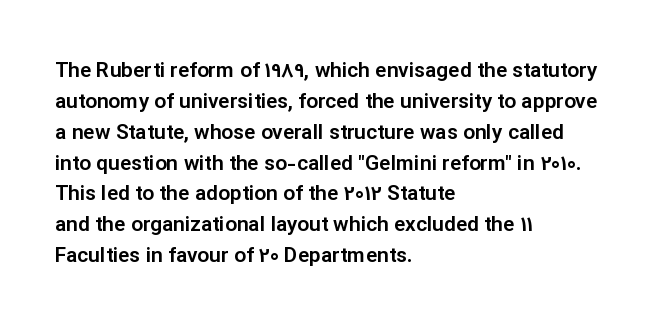
{"italic": "no", "underline": "no", "align": "left", "line_spacing": "normal", "line_spacing_ratio": 1.47, "letter_spacing": "normal", "letter_spacing_em": 0.0, "glyph_px": 21}
